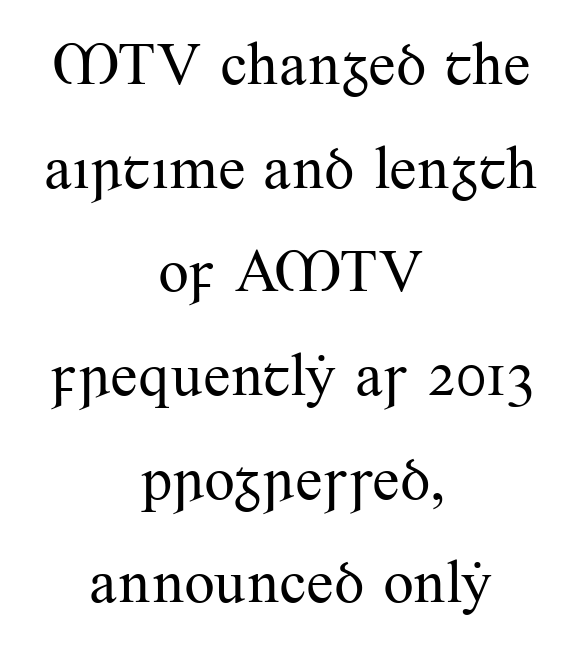
The image shows 61 px regular-weight serif type, upright; set centered, normal line spacing (1.7x), normal letter spacing, not underlined; medium stroke contrast and a small x-height.
